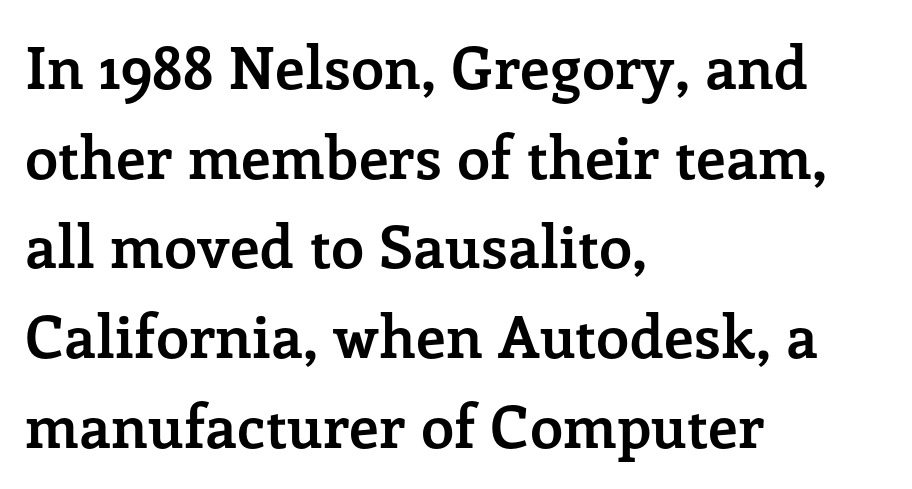
The image shows 59 px semibold serif type, upright; set left-aligned, normal line spacing (1.52x), normal letter spacing, not underlined; low stroke contrast and a medium x-height.
